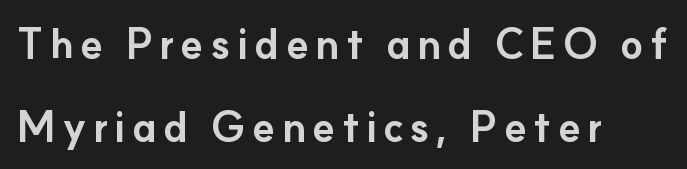
The image shows 41 px bold sans-serif type, upright; set left-aligned, loose line spacing (2.02x), not underlined; low stroke contrast and a small x-height.
